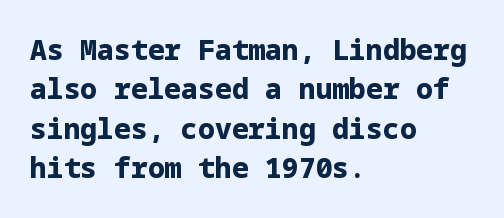
{"serif": "no", "italic": "no", "bold": "yes", "weight": "bold", "width": "normal", "stroke_contrast": "low", "x_height": "medium", "underline": "no", "align": "left", "line_spacing": "normal", "line_spacing_ratio": 1.41, "letter_spacing": "normal", "letter_spacing_em": 0.0, "glyph_px": 28}
